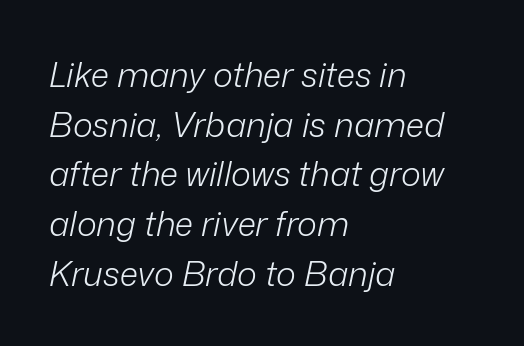
Q: Is the text bold? A: No.
Q: Is the text italic (slanted)? A: Yes, it leans right by about 12 degrees.
Q: Is the text underlined? A: No.
Q: How is the paragraph aligned? A: Left-aligned.
Q: Is the spacing between letters normal or unusually wide? A: Normal.
Q: Is the spacing between lines tight, normal or loose? A: Normal.
Q: Width (condensed, normal, or wide)? A: Normal.
Q: Stroke contrast? A: Low.
Q: x-height? A: Medium.
Q: Monospaced? A: No.
